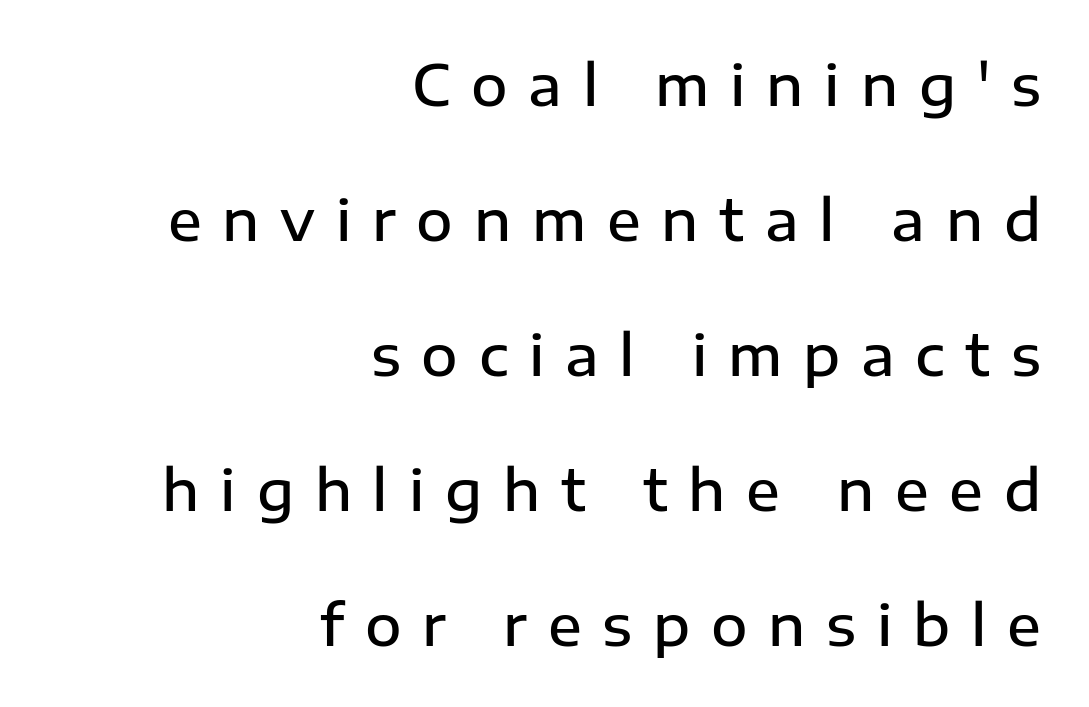
{"serif": "no", "italic": "no", "bold": "semi", "weight": "semibold", "width": "normal", "stroke_contrast": "low", "x_height": "medium", "monospaced": "no", "underline": "no", "align": "right", "line_spacing": "loose", "line_spacing_ratio": 2.41, "letter_spacing": "wide", "letter_spacing_em": 0.37, "glyph_px": 56}
